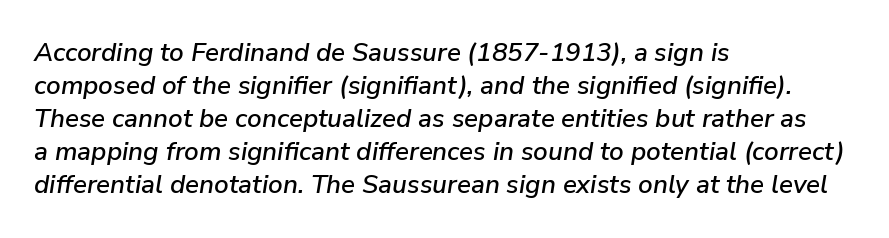
Alignment: flush left. Observe the ordinary spacing: letters are neighbours, not strangers. The passage shown is not underscored anywhere. Leading: standard. Yep, that's italic — everything's leaning.
